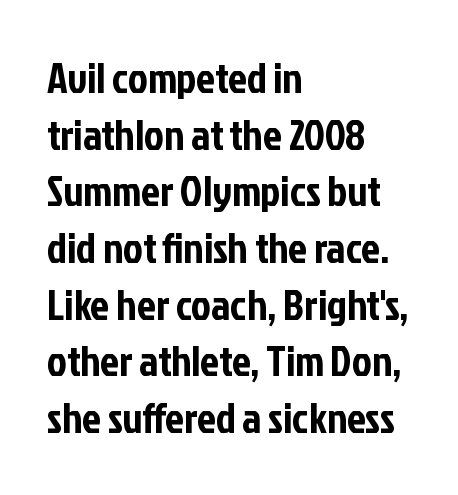
Q: Is the text italic (slanted)? A: No, it is upright.
Q: Is the typeface a serif or a sans-serif typeface? A: Sans-serif.
Q: Is the text underlined? A: No.
Q: How is the paragraph aligned? A: Left-aligned.
Q: Is the spacing between letters normal or unusually wide? A: Normal.
Q: Is the spacing between lines tight, normal or loose? A: Normal.
Q: Width (condensed, normal, or wide)? A: Condensed.
Q: Stroke contrast? A: Low.
Q: x-height? A: Medium.
Q: Monospaced? A: No.
